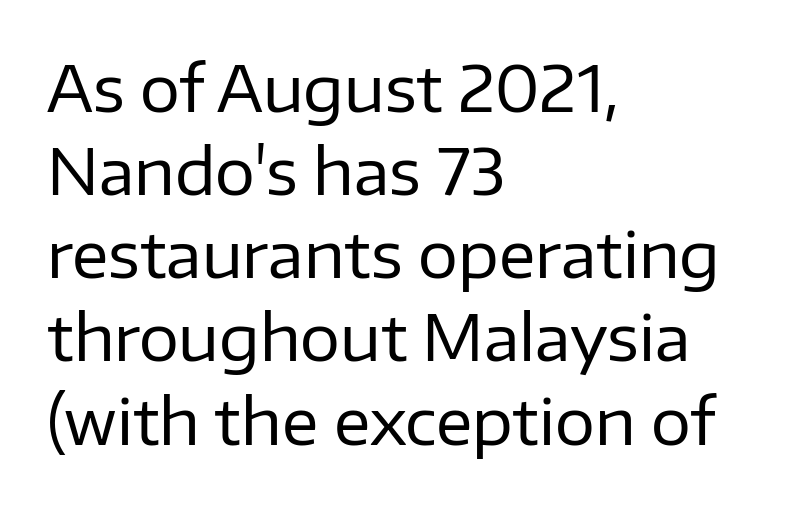
Teacher's note: observe the even left margin — that is flush-left alignment. A roman cut, with each character standing at attention. Just letters on the line, the space beneath them empty. Letter spacing: default.
